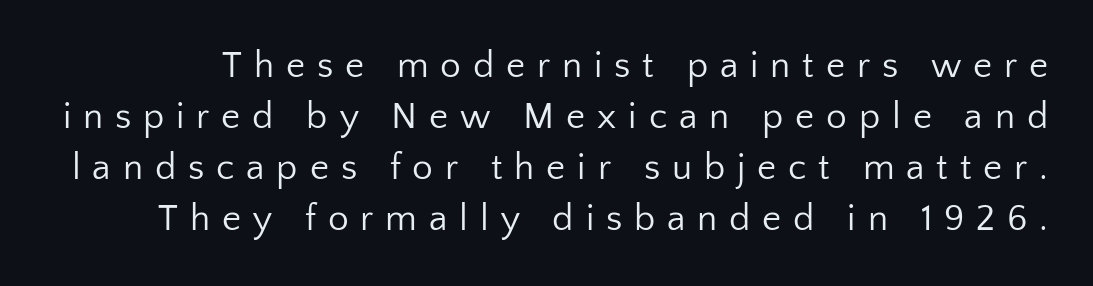
Each stroke keeps to a modest, everyday thickness or less. This sample uses a sans-serif face. Plain, unruled lines of type. The letters advance in unequal steps, a hallmark of proportional type. Interline gaps are of average width in this sample. Spacing between characters has been opened up far beyond the box default.
